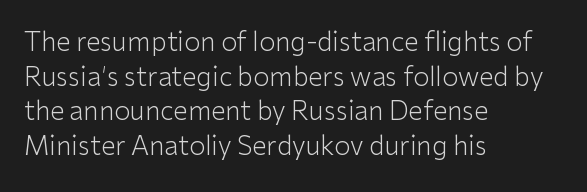
No chunkiness to these letters — they're not bold. A classic flush-left, rag-right setting is used for this passage. One glance says typical: line gaps are just what's usual. The letters sit at their default tracking, neither squeezed nor spread.
